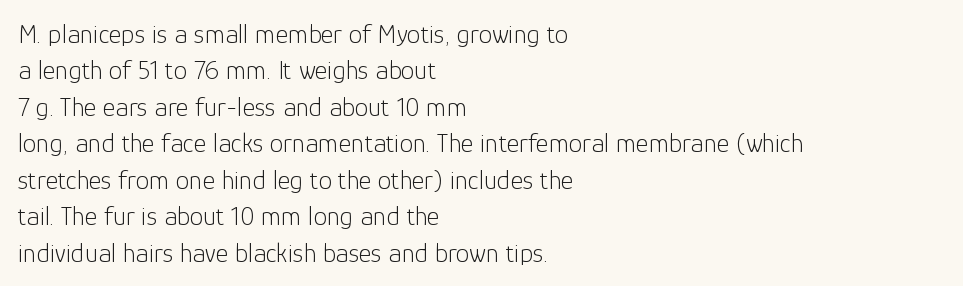
Q: Is the text bold? A: No.
Q: Is the text italic (slanted)? A: No, it is upright.
Q: Is the text underlined? A: No.
Q: How is the paragraph aligned? A: Left-aligned.
Q: Is the spacing between letters normal or unusually wide? A: Normal.
Q: Is the spacing between lines tight, normal or loose? A: Normal.
